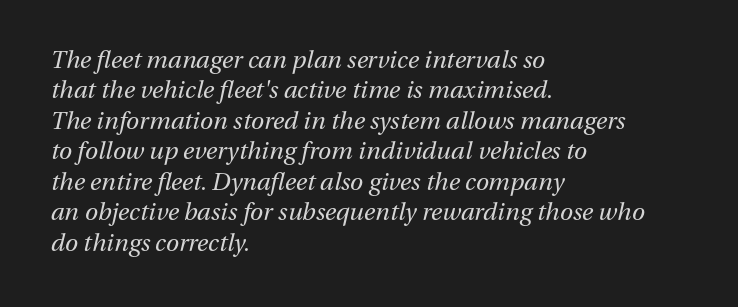
Q: Is the text bold? A: No.
Q: Is the text italic (slanted)? A: Yes, it leans right by about 13 degrees.
Q: Is the text underlined? A: No.
Q: How is the paragraph aligned? A: Left-aligned.
Q: Is the spacing between letters normal or unusually wide? A: Normal.
Q: Is the spacing between lines tight, normal or loose? A: Normal.
